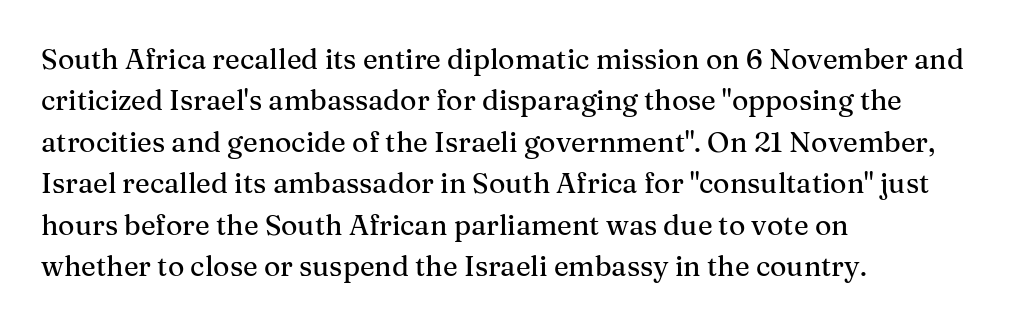
Letter spacing: default. Line spacing here is normal. Are there feet on the stems? There are — it's a serif. The lettering stays uniformly vertical, giving the passage a roman look. Spacing verdict: proportional, widths tailored to each character.
